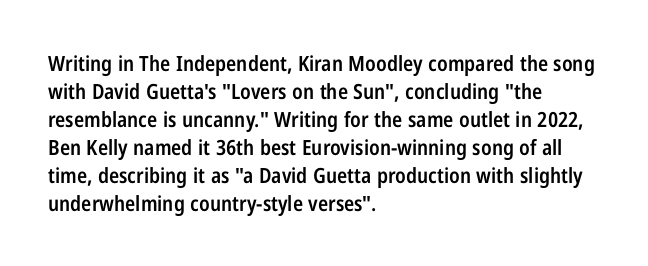
{"italic": "no", "bold": "semi", "underline": "no", "align": "left", "line_spacing": "normal", "line_spacing_ratio": 1.33, "letter_spacing": "normal", "letter_spacing_em": 0.0, "glyph_px": 21}
